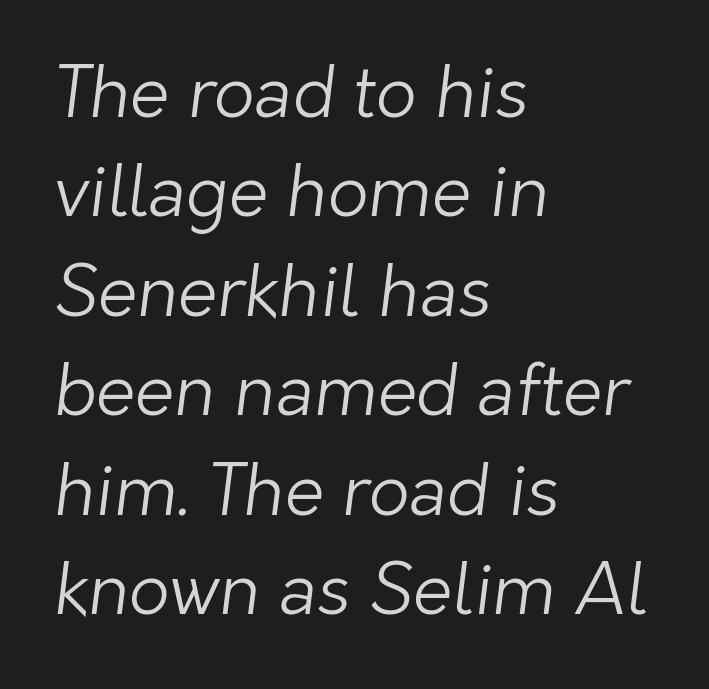
The image shows 71 px light sans-serif type; set left-aligned, normal line spacing (1.4x), normal letter spacing, not underlined; low stroke contrast and a medium x-height.
